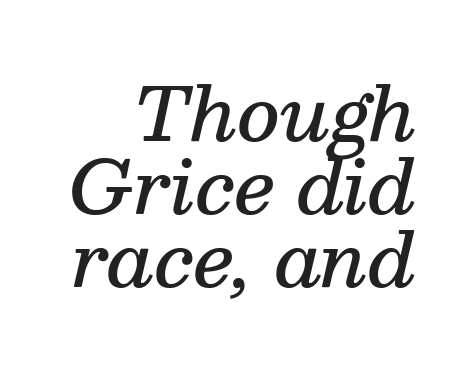
{"serif": "yes", "italic": "yes", "lean": "right", "slant_degrees": 13, "bold": "semi", "weight": "semibold", "width": "normal", "stroke_contrast": "medium", "x_height": "medium", "monospaced": "no", "underline": "no", "align": "right", "line_spacing": "tight", "line_spacing_ratio": 1.0, "letter_spacing": "normal", "letter_spacing_em": 0.0, "glyph_px": 73}
